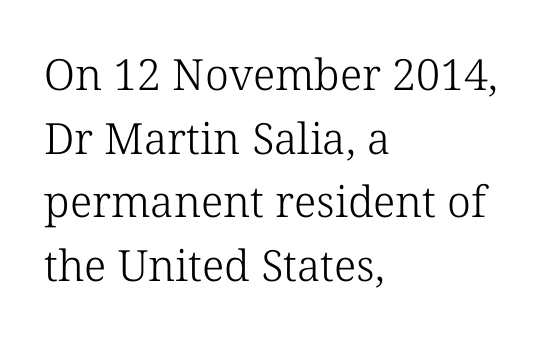
The image shows 43 px light serif type, upright; set left-aligned, normal line spacing (1.48x), normal letter spacing, not underlined; low stroke contrast and a medium x-height.
